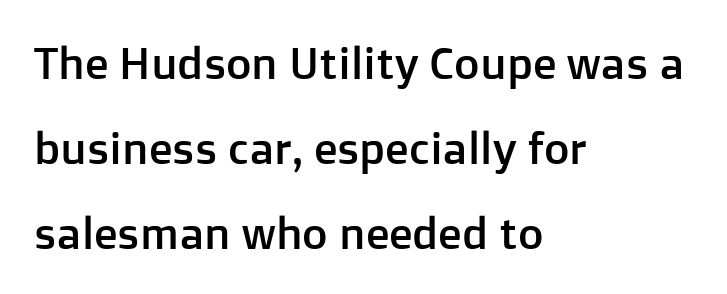
Each new line begins a long way beneath the previous one. A typesetter would mark this as roman, not italic. Note: no serifs on the glyphs. Standard letterfit; no display-style spreading of the glyphs.
